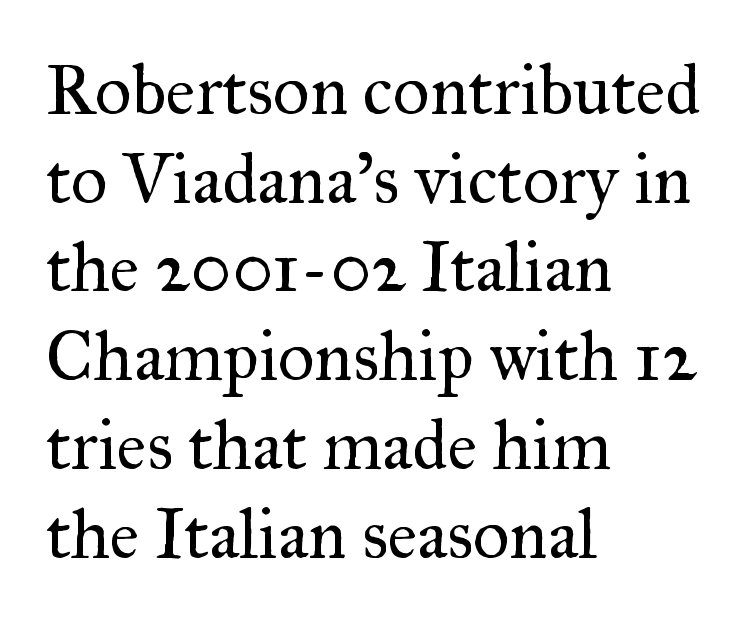
{"serif": "yes", "italic": "no", "bold": "no", "weight": "regular", "width": "normal", "stroke_contrast": "medium", "x_height": "small", "monospaced": "no", "underline": "no", "align": "left", "line_spacing": "normal", "line_spacing_ratio": 1.25, "letter_spacing": "normal", "letter_spacing_em": 0.0, "glyph_px": 71}
